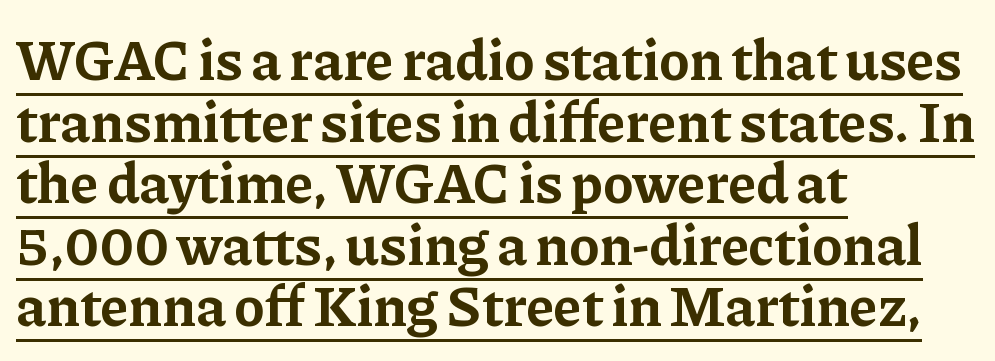
Q: Is the text bold? A: Yes.
Q: Is the text italic (slanted)? A: No, it is upright.
Q: Is the typeface a serif or a sans-serif typeface? A: Serif.
Q: Is the text underlined? A: Yes.
Q: How is the paragraph aligned? A: Left-aligned.
Q: Is the spacing between letters normal or unusually wide? A: Normal.
Q: Is the spacing between lines tight, normal or loose? A: Tight.
Q: Width (condensed, normal, or wide)? A: Normal.
Q: Stroke contrast? A: Low.
Q: x-height? A: Medium.
Q: Monospaced? A: No.
